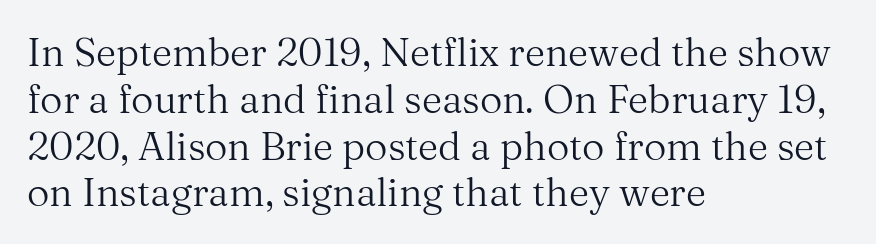
The image shows 39 px regular-weight serif type, upright; set left-aligned, line spacing 1.2x, normal letter spacing, not underlined; medium stroke contrast and a medium x-height.
